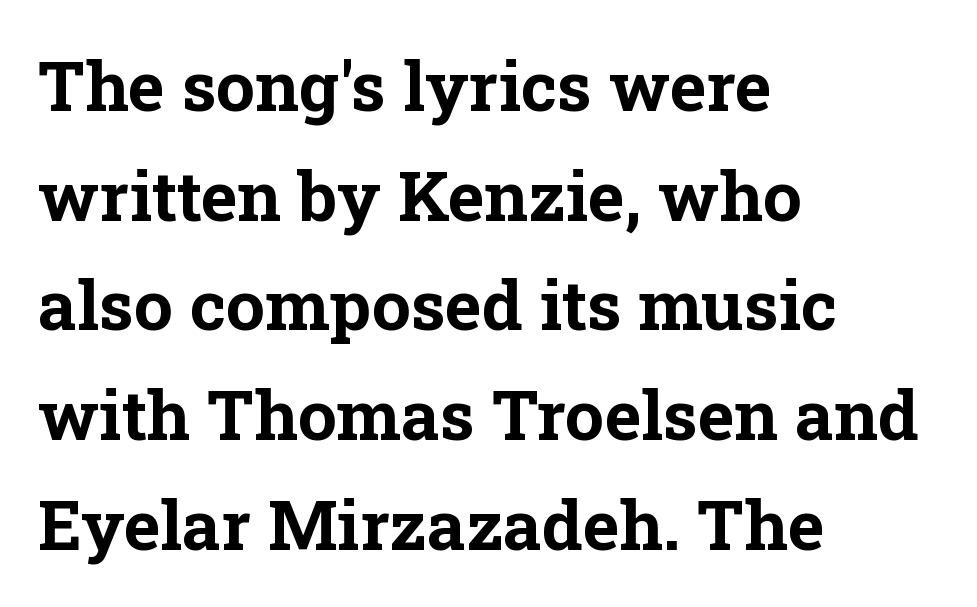
Q: Is the text bold? A: Yes.
Q: Is the text italic (slanted)? A: No, it is upright.
Q: Is the typeface a serif or a sans-serif typeface? A: Serif.
Q: Is the text underlined? A: No.
Q: How is the paragraph aligned? A: Left-aligned.
Q: Is the spacing between letters normal or unusually wide? A: Normal.
Q: Is the spacing between lines tight, normal or loose? A: Normal.
Q: Width (condensed, normal, or wide)? A: Normal.
Q: Stroke contrast? A: Low.
Q: x-height? A: Medium.
Q: Monospaced? A: No.
